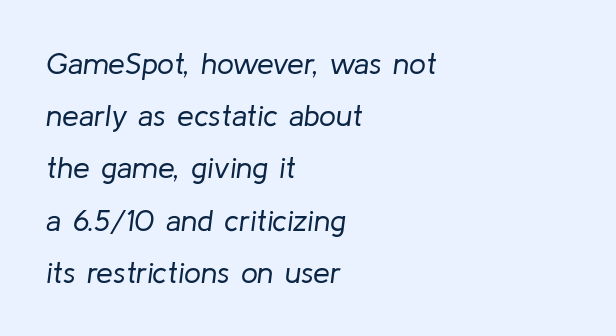
The image shows 30 px regular-weight type, italic (leaning right); set left-aligned, line spacing 1.74x, normal letter spacing, not underlined; low stroke contrast and a medium x-height.
